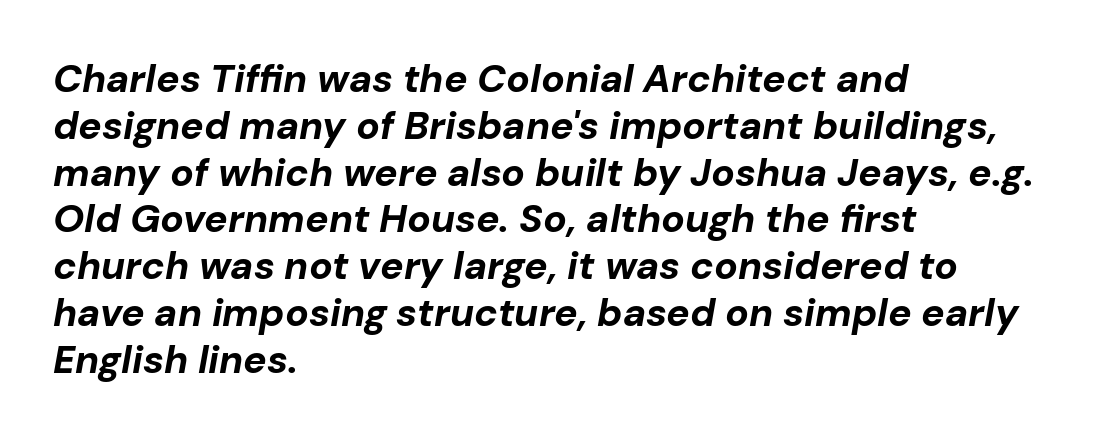
{"italic": "yes", "lean": "right", "slant_degrees": 10, "bold": "yes", "weight": "bold", "width": "normal", "stroke_contrast": "low", "x_height": "medium", "monospaced": "no", "underline": "no", "align": "left", "line_spacing_ratio": 1.2, "letter_spacing": "normal", "letter_spacing_em": 0.0, "glyph_px": 39}
